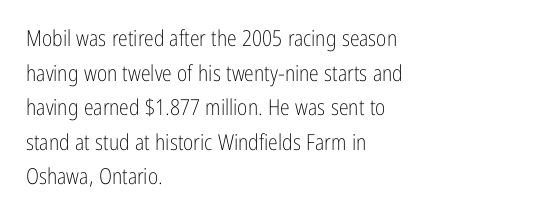
{"italic": "no", "bold": "no", "underline": "no", "align": "left", "line_spacing": "normal", "line_spacing_ratio": 1.57, "letter_spacing": "normal", "letter_spacing_em": 0.0, "glyph_px": 22}
